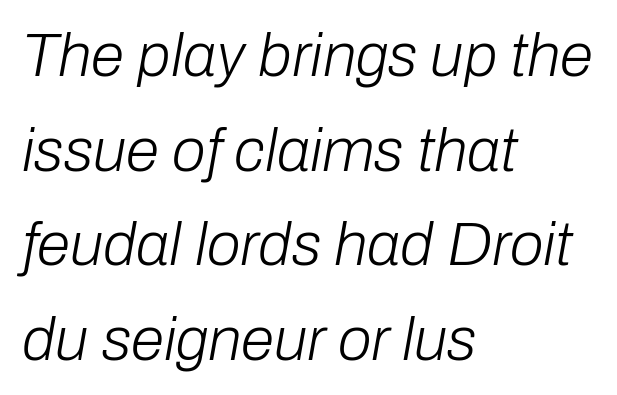
Q: Is the text bold? A: No.
Q: Is the text italic (slanted)? A: Yes, it leans right by about 10 degrees.
Q: Is the text underlined? A: No.
Q: How is the paragraph aligned? A: Left-aligned.
Q: Is the spacing between letters normal or unusually wide? A: Normal.
Q: Is the spacing between lines tight, normal or loose? A: Normal.
Q: Width (condensed, normal, or wide)? A: Normal.
Q: Stroke contrast? A: Low.
Q: x-height? A: Medium.
Q: Monospaced? A: No.
